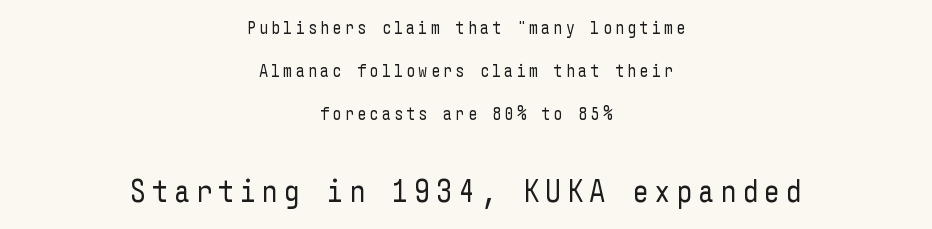
The image shows 32 px regular-weight, condensed sans-serif type, upright; set centered, loose line spacing (2.38x), not underlined; the second (bottom) block is 1.78x larger; low stroke contrast and a medium x-height.
